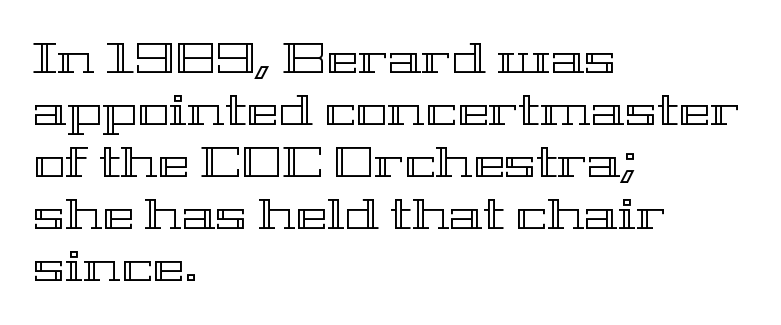
The image shows 43 px wide type, upright; set left-aligned, line spacing 1.21x, normal letter spacing, not underlined; a medium x-height.
